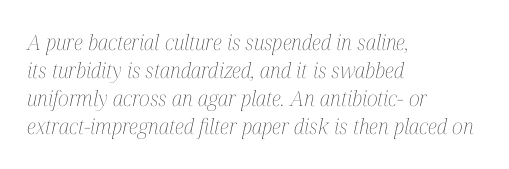
Q: Is the text bold? A: No.
Q: Is the text italic (slanted)? A: Yes, it leans right by about 12 degrees.
Q: Is the text underlined? A: No.
Q: How is the paragraph aligned? A: Left-aligned.
Q: Is the spacing between letters normal or unusually wide? A: Normal.
Q: Is the spacing between lines tight, normal or loose? A: Normal.
